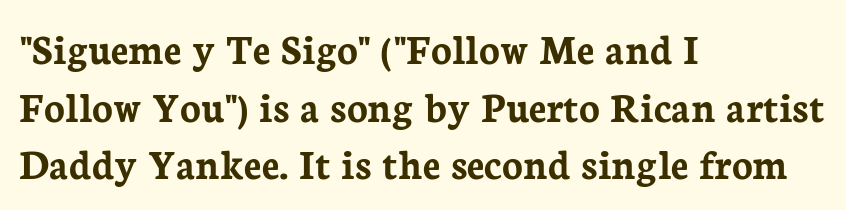
{"serif": "yes", "italic": "no", "bold": "yes", "weight": "semibold", "width": "normal", "stroke_contrast": "low", "x_height": "medium", "monospaced": "no", "underline": "no", "align": "left", "line_spacing": "normal", "line_spacing_ratio": 1.34, "letter_spacing": "normal", "letter_spacing_em": 0.0, "glyph_px": 43}
